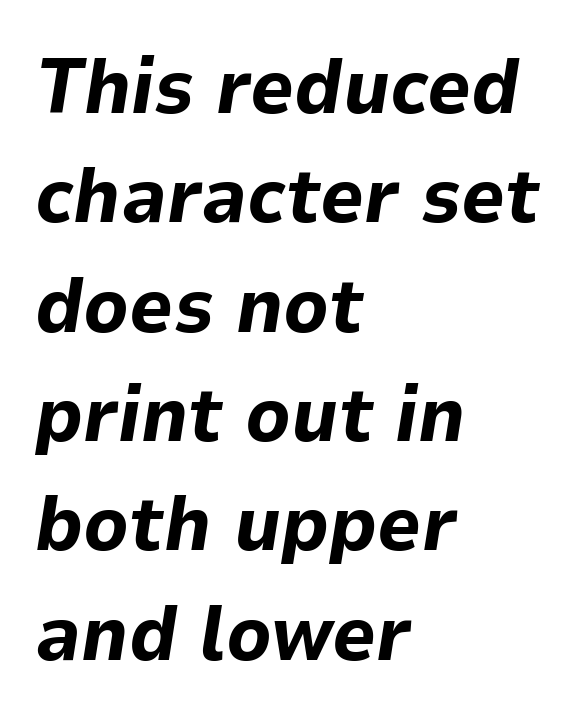
Q: Is the text bold? A: Yes.
Q: Is the text italic (slanted)? A: Yes, it leans right by about 9 degrees.
Q: Is the text underlined? A: No.
Q: How is the paragraph aligned? A: Left-aligned.
Q: Is the spacing between letters normal or unusually wide? A: Normal.
Q: Is the spacing between lines tight, normal or loose? A: Normal.
Q: Width (condensed, normal, or wide)? A: Normal.
Q: Stroke contrast? A: Low.
Q: x-height? A: Medium.
Q: Monospaced? A: No.
